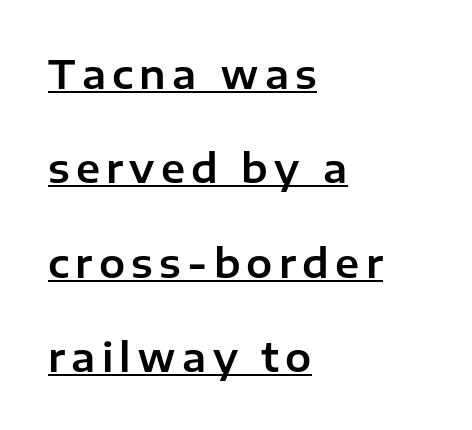
Q: Is the text italic (slanted)? A: No, it is upright.
Q: Is the typeface a serif or a sans-serif typeface? A: Sans-serif.
Q: Is the text underlined? A: Yes.
Q: How is the paragraph aligned? A: Left-aligned.
Q: Is the spacing between lines tight, normal or loose? A: Loose.
Q: Width (condensed, normal, or wide)? A: Normal.
Q: Stroke contrast? A: Low.
Q: x-height? A: Medium.
Q: Monospaced? A: No.
